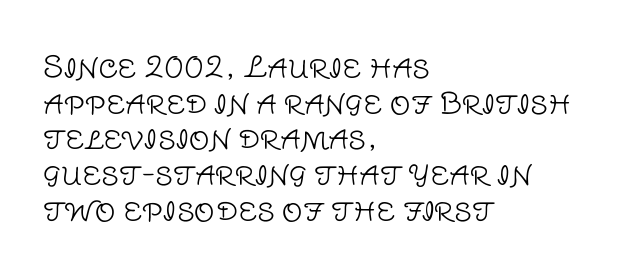
The image shows 29 px light sans-serif type; set left-aligned, line spacing 1.23x, normal letter spacing, not underlined; low stroke contrast and a large x-height.
